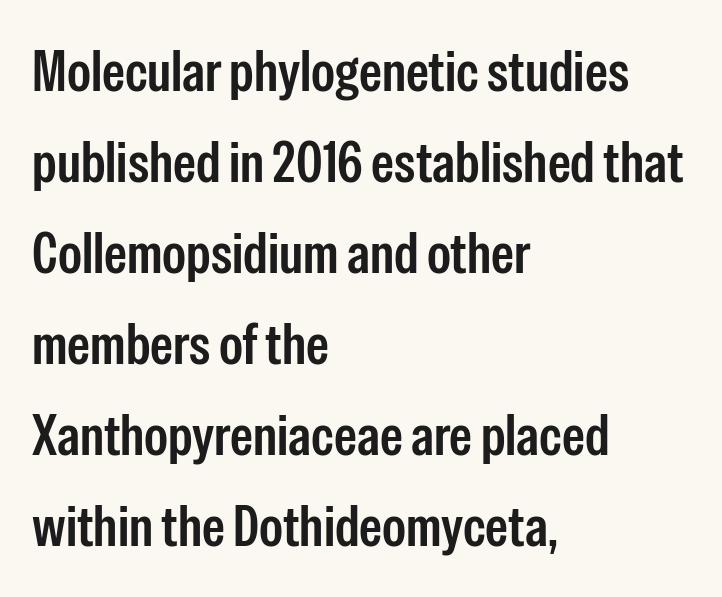
Plain, unruled lines of type. Short note: letters normally spaced. These lines were composed using upright roman letters. A fair bit of extra ink — the face is semibold, not bold.
